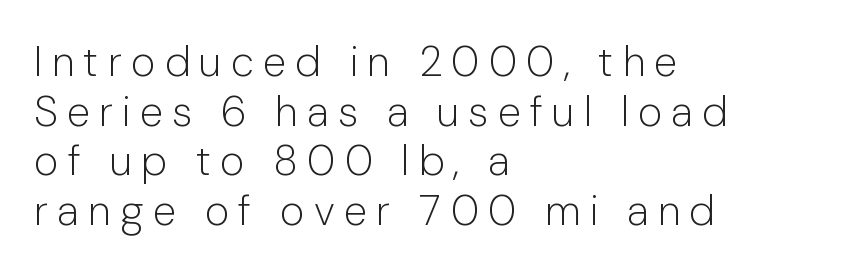
Q: Is the text bold? A: No.
Q: Is the text italic (slanted)? A: No, it is upright.
Q: Is the typeface a serif or a sans-serif typeface? A: Sans-serif.
Q: Is the text underlined? A: No.
Q: How is the paragraph aligned? A: Left-aligned.
Q: Is the spacing between letters normal or unusually wide? A: Unusually wide.
Q: Width (condensed, normal, or wide)? A: Normal.
Q: Stroke contrast? A: Low.
Q: x-height? A: Medium.
Q: Monospaced? A: No.
